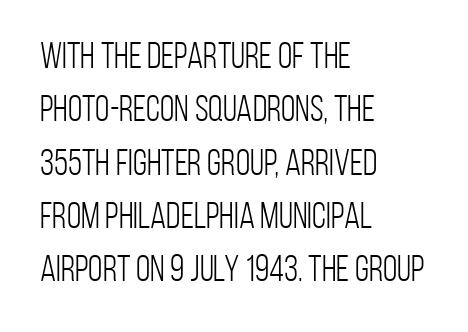
Q: Is the text bold? A: No.
Q: Is the text italic (slanted)? A: No, it is upright.
Q: Is the typeface a serif or a sans-serif typeface? A: Sans-serif.
Q: Is the text underlined? A: No.
Q: How is the paragraph aligned? A: Left-aligned.
Q: Is the spacing between letters normal or unusually wide? A: Normal.
Q: Is the spacing between lines tight, normal or loose? A: Normal.
Q: Width (condensed, normal, or wide)? A: Condensed.
Q: Stroke contrast? A: Low.
Q: x-height? A: Large.
Q: Monospaced? A: No.
